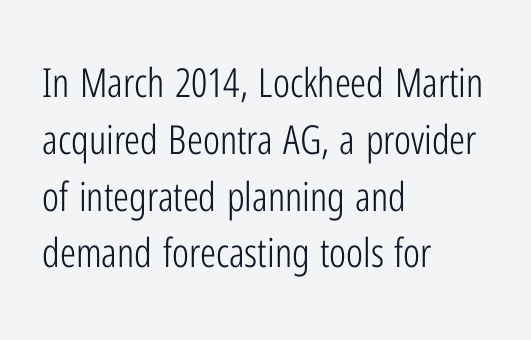
{"serif": "no", "italic": "no", "bold": "no", "weight": "light", "width": "condensed", "stroke_contrast": "low", "x_height": "medium", "monospaced": "no", "underline": "no", "align": "left", "line_spacing": "normal", "line_spacing_ratio": 1.42, "letter_spacing": "normal", "letter_spacing_em": 0.0, "glyph_px": 40}
